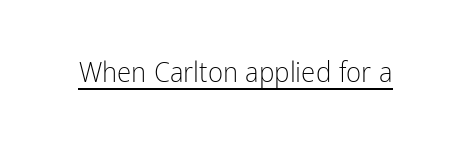
Q: Is the text bold? A: No.
Q: Is the text italic (slanted)? A: No, it is upright.
Q: Is the typeface a serif or a sans-serif typeface? A: Sans-serif.
Q: Is the text underlined? A: Yes.
Q: Is the spacing between letters normal or unusually wide? A: Normal.
Q: Width (condensed, normal, or wide)? A: Condensed.
Q: Stroke contrast? A: Low.
Q: x-height? A: Medium.
Q: Monospaced? A: No.
